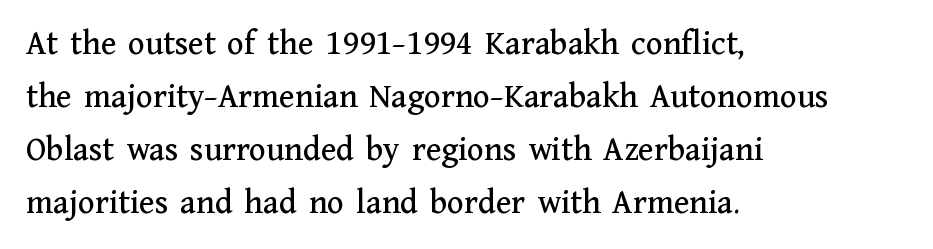
Q: Is the text italic (slanted)? A: No, it is upright.
Q: Is the typeface a serif or a sans-serif typeface? A: Serif.
Q: Is the text underlined? A: No.
Q: How is the paragraph aligned? A: Left-aligned.
Q: Is the spacing between letters normal or unusually wide? A: Normal.
Q: Is the spacing between lines tight, normal or loose? A: Normal.
Q: Width (condensed, normal, or wide)? A: Normal.
Q: Stroke contrast? A: Medium.
Q: x-height? A: Medium.
Q: Monospaced? A: No.
